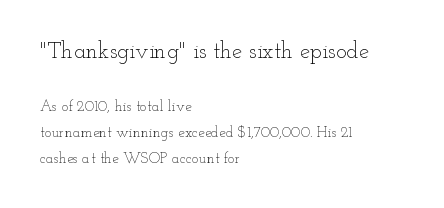
Q: Is the text bold? A: No.
Q: Is the text italic (slanted)? A: No, it is upright.
Q: Is the text underlined? A: No.
Q: How is the paragraph aligned? A: Left-aligned.
Q: Is the spacing between letters normal or unusually wide? A: Normal.
Q: Which block of text is set in a larger size, the first (top) or the second (bottom)? A: The first (top) one.
